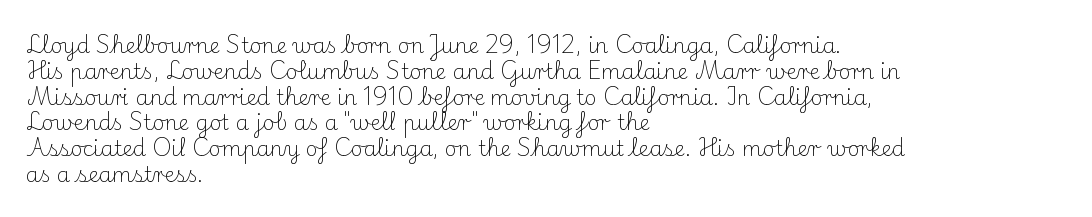
Q: Is the text bold? A: No.
Q: Is the text italic (slanted)? A: No, it is upright.
Q: Is the text underlined? A: No.
Q: How is the paragraph aligned? A: Left-aligned.
Q: Is the spacing between letters normal or unusually wide? A: Normal.
